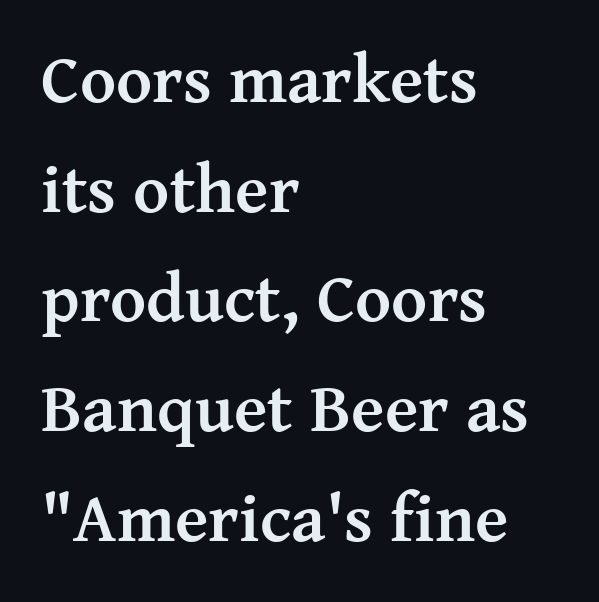
The image shows 69 px semibold serif type, upright; set left-aligned, normal line spacing (1.59x), normal letter spacing, not underlined; medium stroke contrast and a medium x-height.
